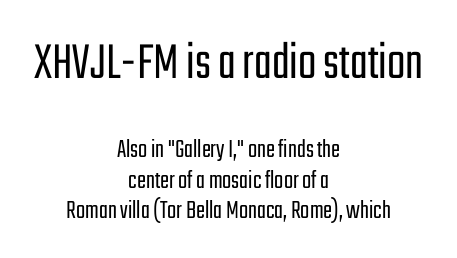
The image shows 54 px light, condensed sans-serif type, upright; set centered, tight line spacing (1.14x), normal letter spacing, not underlined; the first (top) block is 2.0x larger; low stroke contrast and a medium x-height.
